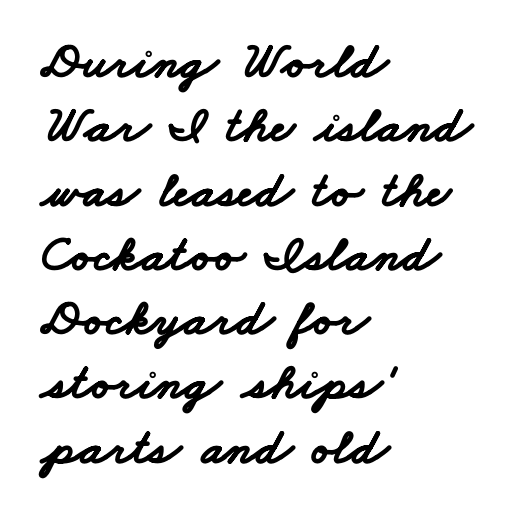
{"serif": "no", "bold": "yes", "weight": "bold", "width": "wide", "stroke_contrast": "low", "x_height": "small", "monospaced": "no", "underline": "no", "align": "left", "line_spacing": "normal", "line_spacing_ratio": 1.26, "letter_spacing": "normal", "letter_spacing_em": 0.0, "glyph_px": 51}
